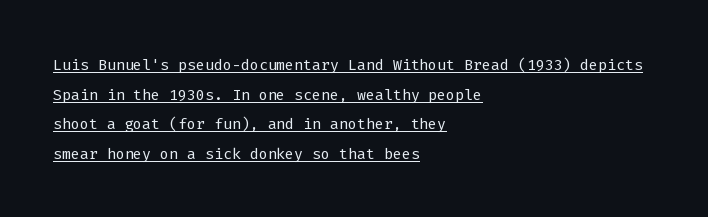
The image shows 21 px text type, upright; set left-aligned, normal line spacing (1.41x), normal letter spacing, underlined.
